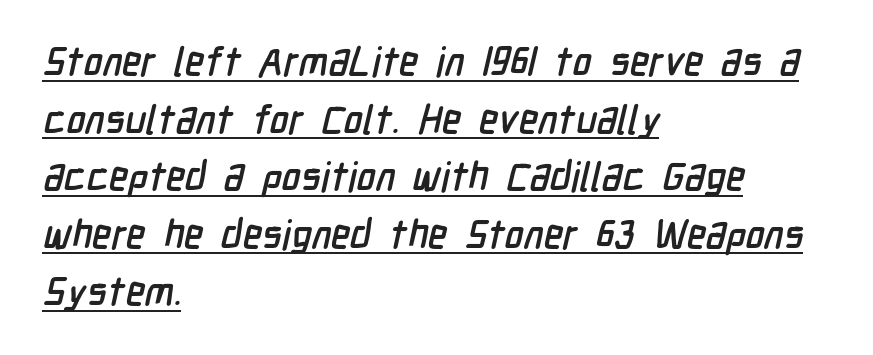
{"serif": "no", "width": "condensed", "stroke_contrast": "low", "x_height": "medium", "monospaced": "no", "underline": "yes", "align": "left", "line_spacing": "normal", "line_spacing_ratio": 1.44, "letter_spacing": "normal", "letter_spacing_em": 0.0, "glyph_px": 40}
